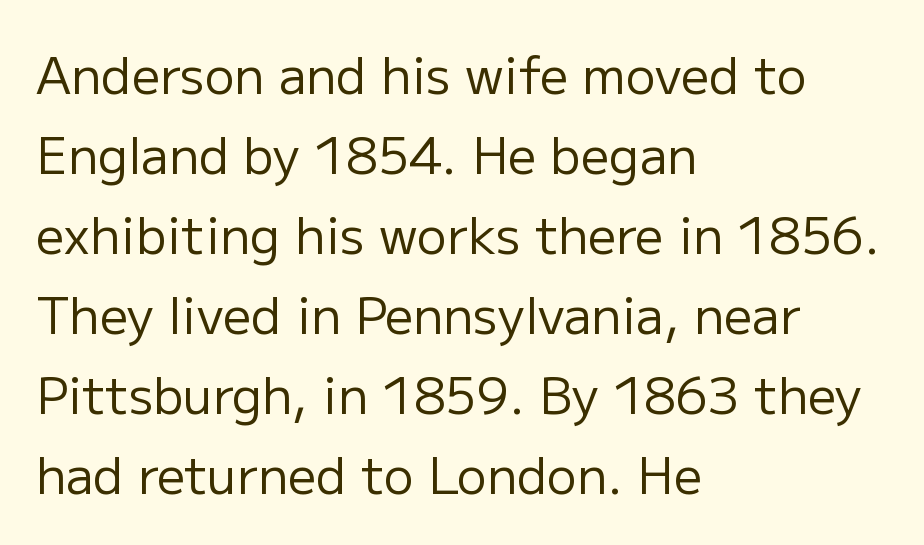
Leading matches the norm, producing a regular column. Tracking value appears to be zero — textbook default spacing. Type without underlining. Stem width sits at or under what a default text font uses. Here the designer chose a conventional face with non-uniform glyph widths. The paragraph has a hard left edge and a soft right edge.
